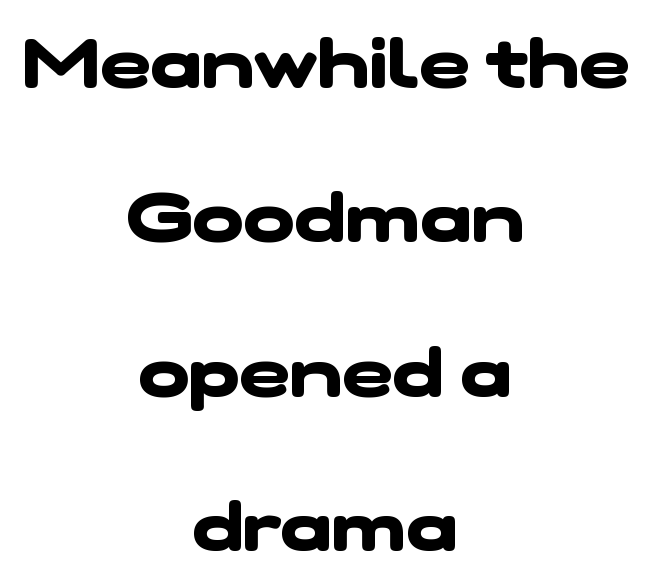
The image shows 68 px heavy, wide sans-serif type; set centered, loose line spacing (2.27x), normal letter spacing, not underlined; low stroke contrast and a medium x-height.
